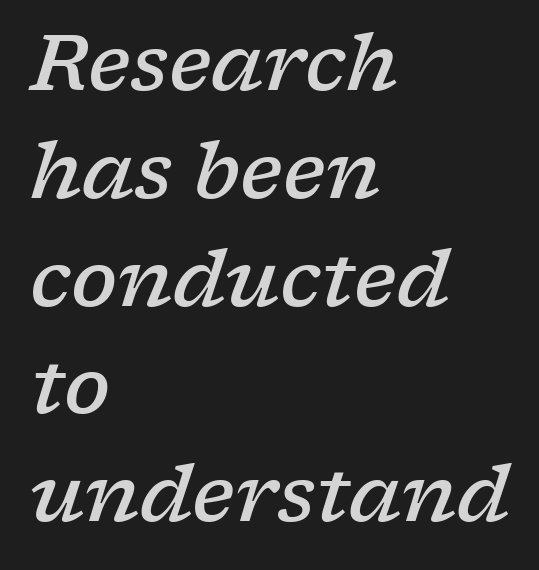
Serifs: yes, visible at the terminals of the letterforms. If you measured baseline to baseline, you'd find a middling distance. A classic flush-left, rag-right setting is used for this passage. Weight: semibold (demi). Letter spacing: default. Anything drawn beneath the words? Only blank space.
